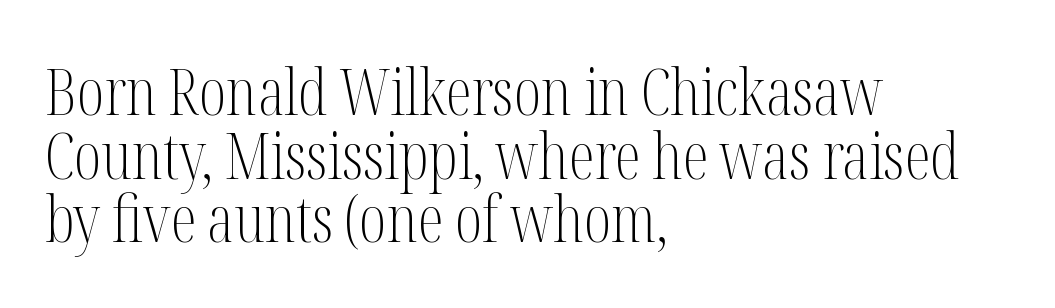
Reading down the column, the eye jumps only a short way to each next line. How are the letters spaced? Ordinarily, with no added tracking. Anything drawn beneath the words? Only blank space. Italic? Not at all — the glyphs are vertical. The rendering shows small feet on the letterforms — a serif design. The letters advance in unequal steps, a hallmark of proportional type.
